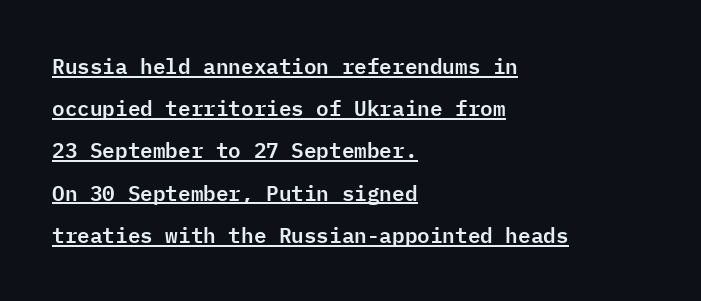
Ordinary non-slanted type is in use. Which margin do the lines hug? The left one — the right edge is uneven. Interline gaps are noticeably wide in this sample. Beneath each row of characters lies a ruled line. Here the glyphs are tracked normally, forming tight word shapes.
